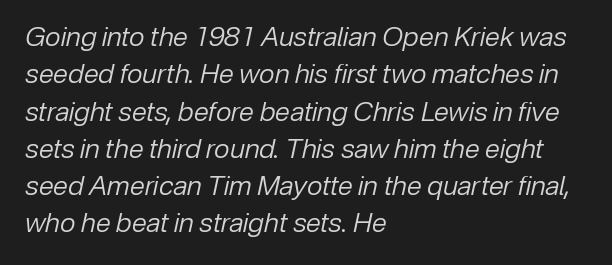
Quick note: underline off. Standard letterfit; no display-style spreading of the glyphs. A student would call this left alignment; a typographer would say flush left, rag right. Would a proofreader flag this as italicized? Yes. No heavy texture on the line: the type isn't bold. Evenly set lines give the paragraph a standard silhouette.
